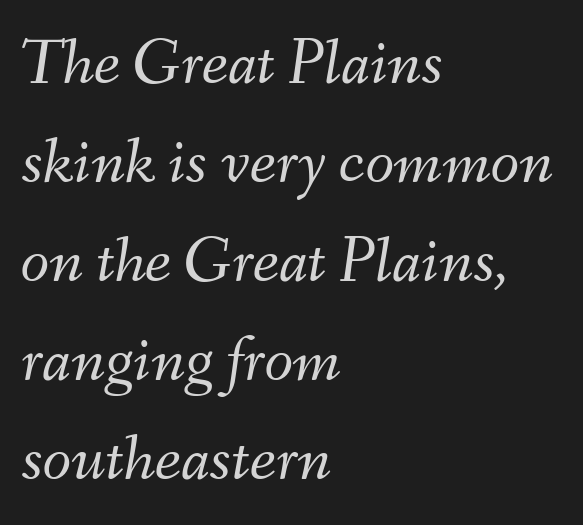
Underlining? Definitely not there. Where is the straight margin? On the left. Is this a fixed-width face? No — the glyphs have proportional, varying widths. What's the leading like? Ordinary, nothing unusual. The face used here has a pronounced slope to its letters.
